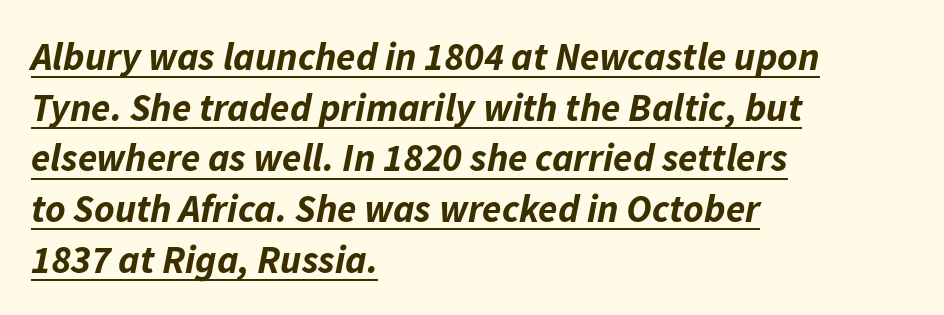
Q: Is the text bold? A: Yes.
Q: Is the text italic (slanted)? A: Yes, it leans right by about 11 degrees.
Q: Is the text underlined? A: Yes.
Q: How is the paragraph aligned? A: Left-aligned.
Q: Is the spacing between letters normal or unusually wide? A: Normal.
Q: Is the spacing between lines tight, normal or loose? A: Normal.
Q: Width (condensed, normal, or wide)? A: Normal.
Q: Stroke contrast? A: Low.
Q: x-height? A: Medium.
Q: Monospaced? A: No.
